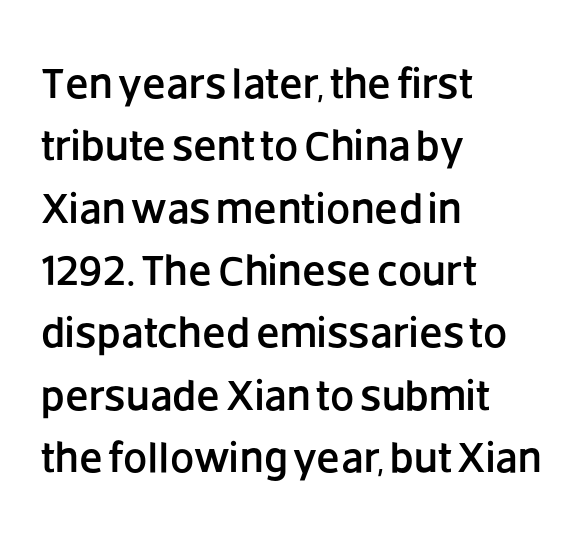
{"serif": "no", "italic": "no", "width": "normal", "stroke_contrast": "low", "x_height": "large", "monospaced": "no", "underline": "no", "align": "left", "line_spacing": "normal", "line_spacing_ratio": 1.45, "letter_spacing": "normal", "letter_spacing_em": 0.0, "glyph_px": 43}
